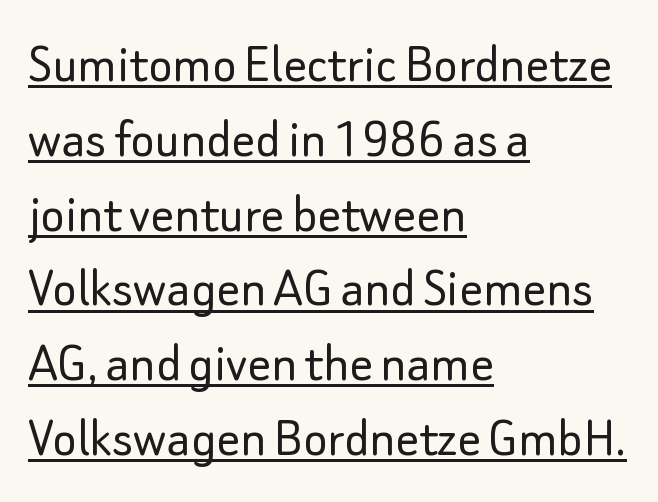
These lines are rendered in a variable-pitch font. The letterforms sit at book weight or below. Type style note: lacks serifs. Tall strokes in this sample are plumb rather than angled. Every row of glyphs begins at an identical x-position on the left. The lines sit at an ordinary, default distance from one another.
